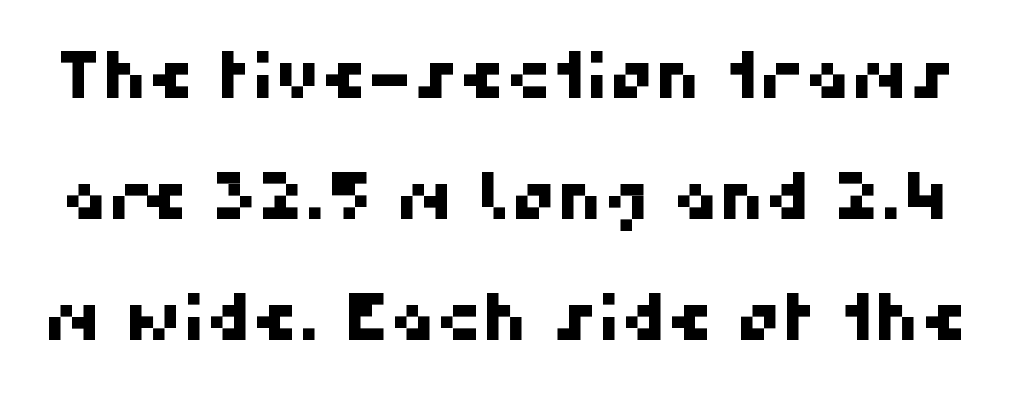
Q: Is the typeface a serif or a sans-serif typeface? A: Sans-serif.
Q: Is the text underlined? A: No.
Q: Is the spacing between letters normal or unusually wide? A: Normal.
Q: Width (condensed, normal, or wide)? A: Normal.
Q: Stroke contrast? A: High.
Q: x-height? A: Medium.
Q: Monospaced? A: No.
